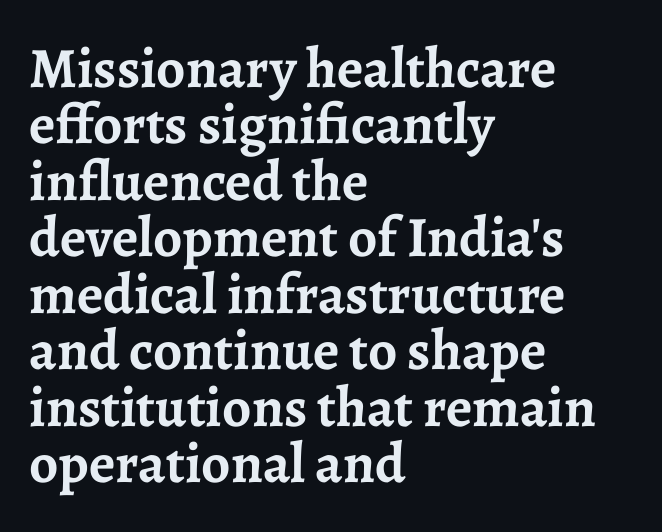
The characters display serif detailing at their extremities. Type without underlining. Horizontal alignment here is leftward, the default for most running prose. You'd pick this weight for a headline — it's a proper bold. The passage shown stacks its lines with hardly any gap. Here the designer chose a conventional face with non-uniform glyph widths.
